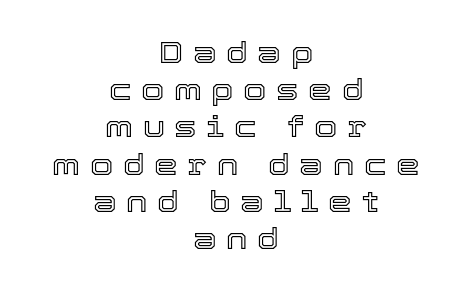
The image shows 30 px text type, upright; set centered, line spacing 1.24x, unusually wide letter spacing (+0.32 em), not underlined; a medium x-height.
